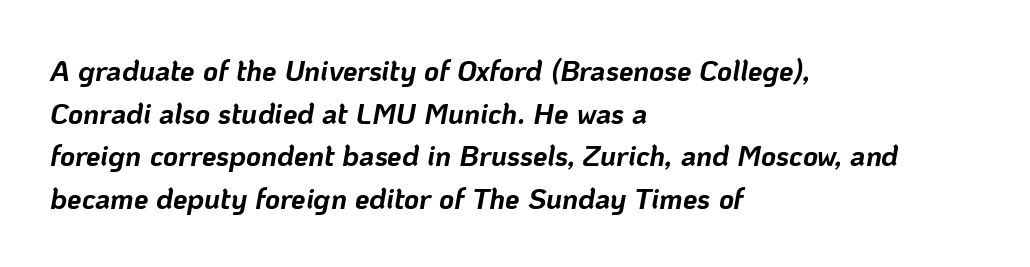
{"italic": "yes", "lean": "right", "slant_degrees": 10, "bold": "yes", "weight": "bold", "width": "normal", "stroke_contrast": "low", "x_height": "medium", "monospaced": "no", "underline": "no", "align": "left", "line_spacing": "normal", "line_spacing_ratio": 1.47, "letter_spacing": "normal", "letter_spacing_em": 0.0, "glyph_px": 29}
